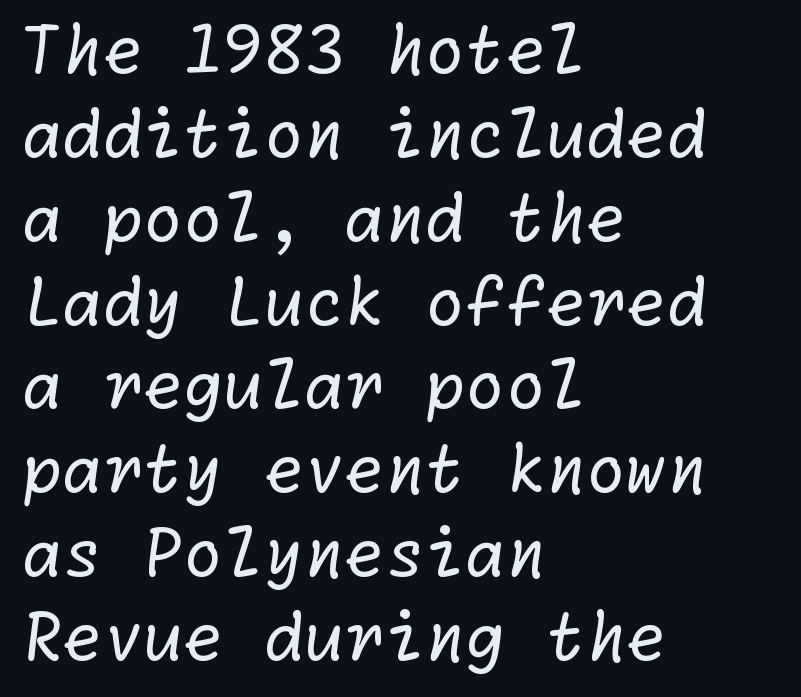
{"serif": "no", "bold": "no", "weight": "regular", "width": "normal", "stroke_contrast": "low", "x_height": "medium", "underline": "no", "align": "left", "line_spacing": "normal", "line_spacing_ratio": 1.29, "letter_spacing": "normal", "letter_spacing_em": 0.0, "glyph_px": 65}
